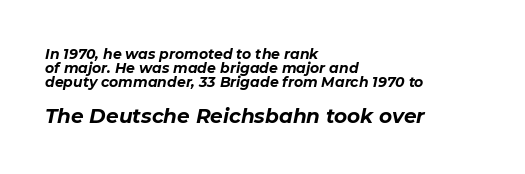
Q: Is the text bold? A: Yes.
Q: Is the text italic (slanted)? A: Yes, it leans right by about 11 degrees.
Q: Is the text underlined? A: No.
Q: How is the paragraph aligned? A: Left-aligned.
Q: Is the spacing between letters normal or unusually wide? A: Normal.
Q: Is the spacing between lines tight, normal or loose? A: Tight.
Q: Which block of text is set in a larger size, the first (top) or the second (bottom)? A: The second (bottom) one.
